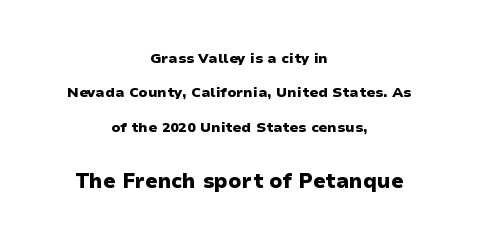
Q: Is the text bold? A: Yes.
Q: Is the text italic (slanted)? A: No, it is upright.
Q: Is the text underlined? A: No.
Q: How is the paragraph aligned? A: Centered.
Q: Is the spacing between letters normal or unusually wide? A: Normal.
Q: Is the spacing between lines tight, normal or loose? A: Loose.
Q: Which block of text is set in a larger size, the first (top) or the second (bottom)? A: The second (bottom) one.
